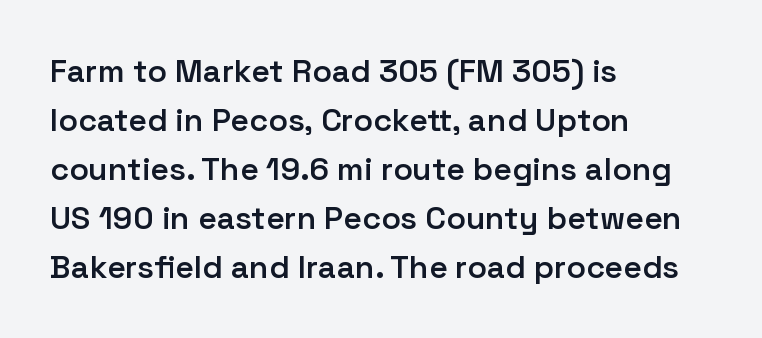
{"serif": "no", "italic": "no", "bold": "semi", "weight": "semibold", "width": "normal", "stroke_contrast": "low", "x_height": "medium", "monospaced": "no", "underline": "no", "align": "left", "line_spacing": "normal", "line_spacing_ratio": 1.53, "letter_spacing": "normal", "letter_spacing_em": 0.0, "glyph_px": 32}
